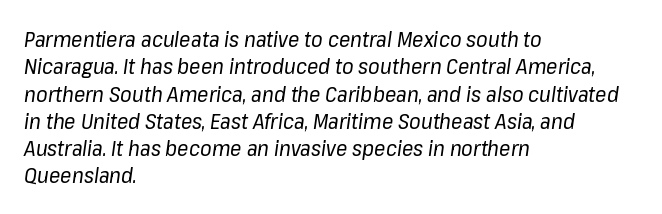
The image shows 21 px text type, italic (leaning right); set left-aligned, normal line spacing (1.3x), normal letter spacing, not underlined.
